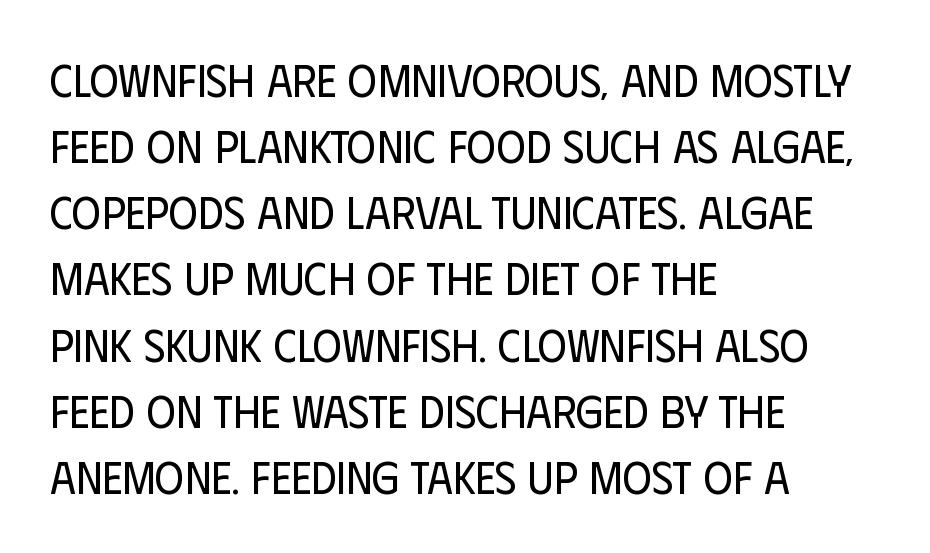
The words here are not underlined. The passage shown is typed in a proportional face where columns would drift. Compared with a centered layout, this one pins lines to the left instead. Is the letter spacing exaggerated? No — it looks like the ordinary default. No letter is thick-stroked: the sample isn't bold. The lines sit at an ordinary, default distance from one another.
